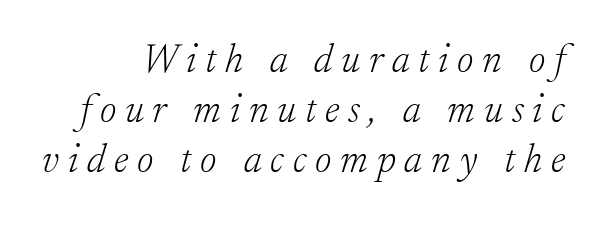
Q: Is the text bold? A: No.
Q: Is the text italic (slanted)? A: Yes, it leans right by about 17 degrees.
Q: Is the typeface a serif or a sans-serif typeface? A: Serif.
Q: Is the text underlined? A: No.
Q: Is the spacing between letters normal or unusually wide? A: Unusually wide.
Q: Is the spacing between lines tight, normal or loose? A: Normal.
Q: Width (condensed, normal, or wide)? A: Normal.
Q: Stroke contrast? A: Low.
Q: x-height? A: Small.
Q: Monospaced? A: No.
